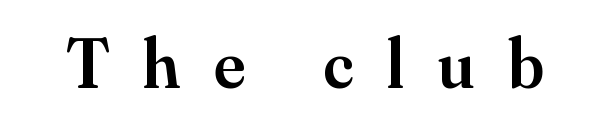
{"serif": "yes", "italic": "no", "bold": "semi", "weight": "semibold", "width": "normal", "stroke_contrast": "medium", "x_height": "small", "monospaced": "no", "underline": "no", "letter_spacing": "wide", "letter_spacing_em": 0.48, "glyph_px": 70}
